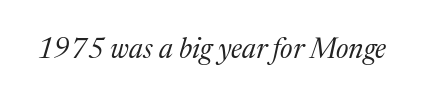
This reads as an unemphasized weight, regular at the heaviest. The letters advance in unequal steps, a hallmark of proportional type. The strip under each line holds only bare page. These lines are composed in type with serifs. Observe the lean: these are italic letterforms.
